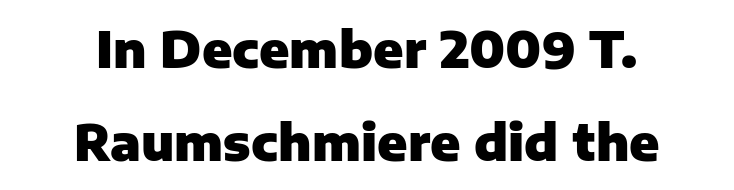
The image shows 49 px heavy sans-serif type, upright; set centered, loose line spacing (1.9x), normal letter spacing, not underlined; low stroke contrast and a medium x-height.
